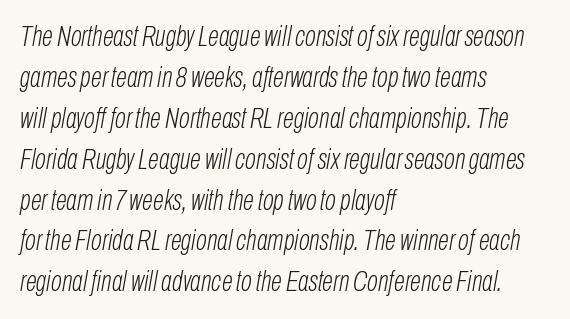
The image shows 29 px light, condensed type, italic (leaning right); set left-aligned, normal line spacing (1.41x), normal letter spacing, not underlined; low stroke contrast and a medium x-height.
